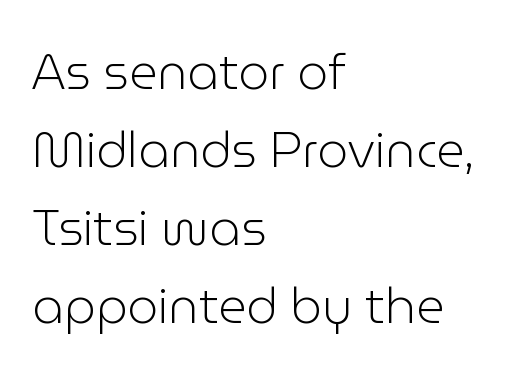
Letterform terminals end flat and unadorned throughout the passage. The setting favours the left margin, as ordinary paragraphs usually do. Nope, not italic — everything's standing straight. Varying glyph widths throughout — classic text-font behaviour. These lines keep a tight, regular rhythm from letter to letter. Vertical stems look standard width or narrower in stroke.
